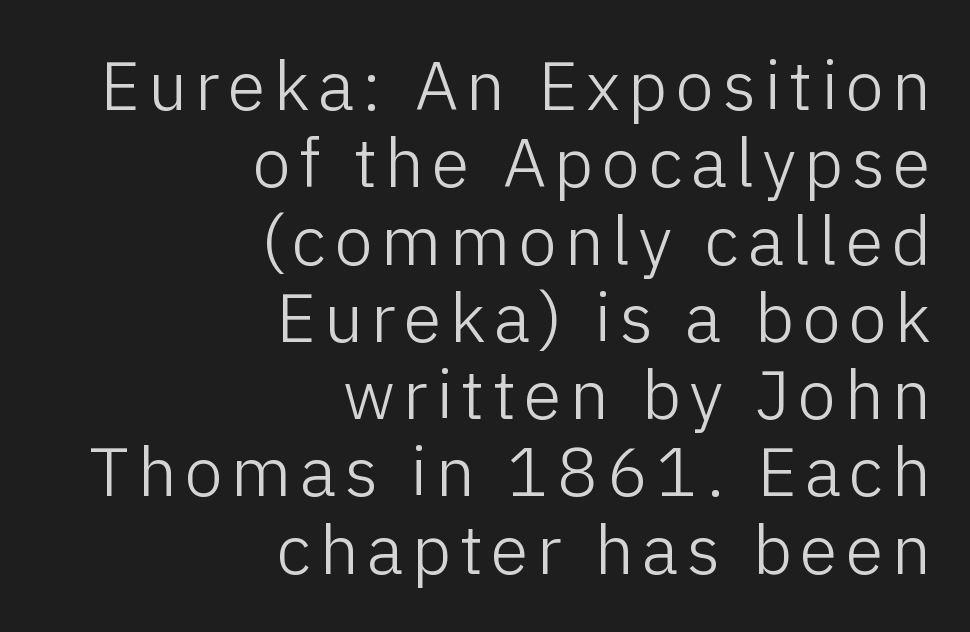
This sample uses a sans-serif face. The strokes are not fattened; the text isn't bold. Here the designer chose a conventional face with non-uniform glyph widths. These lines huddle together more closely than default settings would place them.
